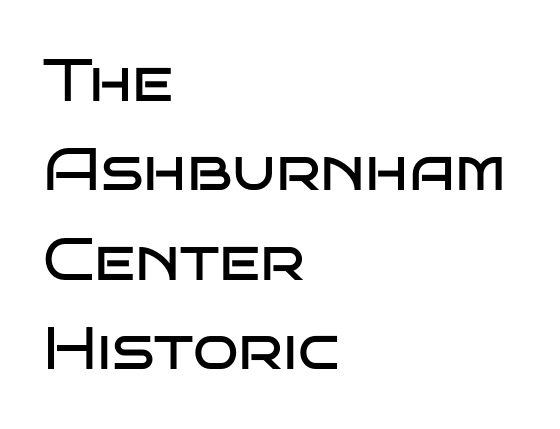
{"serif": "no", "italic": "no", "bold": "no", "weight": "regular", "width": "wide", "stroke_contrast": "low", "x_height": "large", "monospaced": "no", "underline": "no", "align": "left", "line_spacing": "normal", "line_spacing_ratio": 1.49, "letter_spacing": "normal", "letter_spacing_em": 0.0, "glyph_px": 60}
